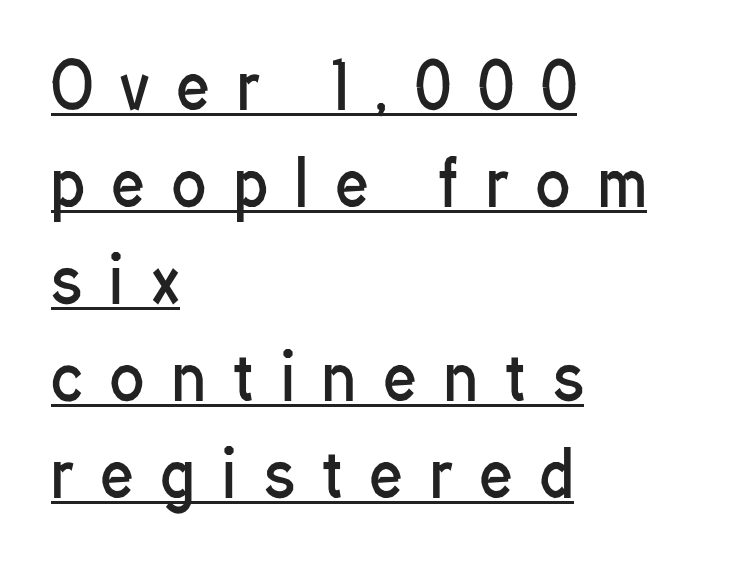
This sample has the flowing, uneven cadence of proportional lettering. Words appear elongated and porous because spacing is wide. No italicization has been applied; the sample stays upright. Letterform terminals end flat and unadorned throughout the passage. Visually the block forms a straight wall on the left and a jagged coastline on the right.
